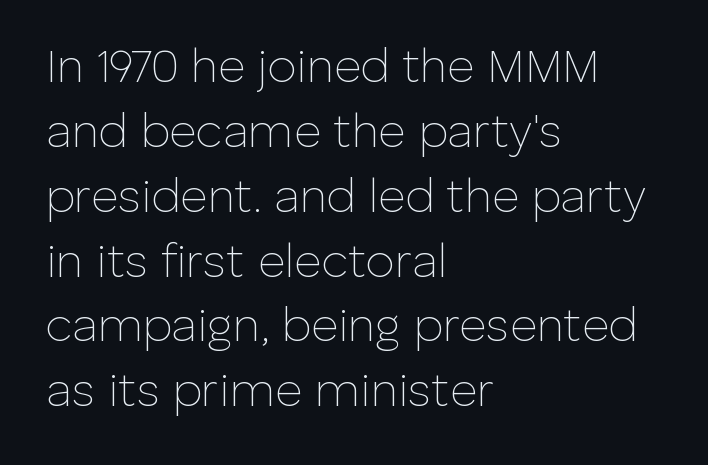
Q: Is the text bold? A: No.
Q: Is the text italic (slanted)? A: No, it is upright.
Q: Is the typeface a serif or a sans-serif typeface? A: Sans-serif.
Q: Is the text underlined? A: No.
Q: How is the paragraph aligned? A: Left-aligned.
Q: Is the spacing between letters normal or unusually wide? A: Normal.
Q: Is the spacing between lines tight, normal or loose? A: Normal.
Q: Width (condensed, normal, or wide)? A: Normal.
Q: Stroke contrast? A: Low.
Q: x-height? A: Medium.
Q: Monospaced? A: No.
